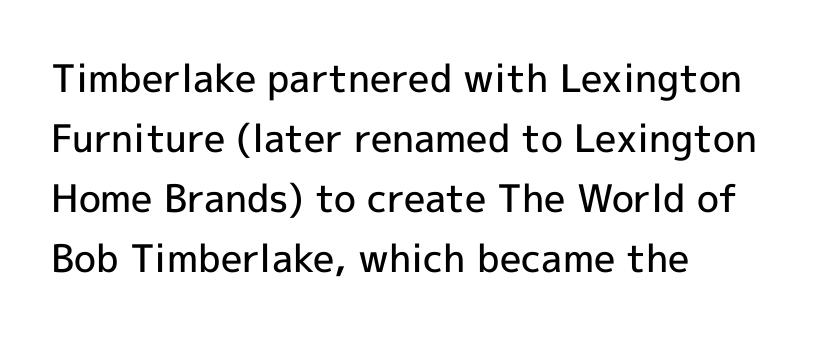
The image shows 38 px semibold sans-serif type, upright; set left-aligned, normal line spacing (1.58x), normal letter spacing, not underlined; a medium x-height.
